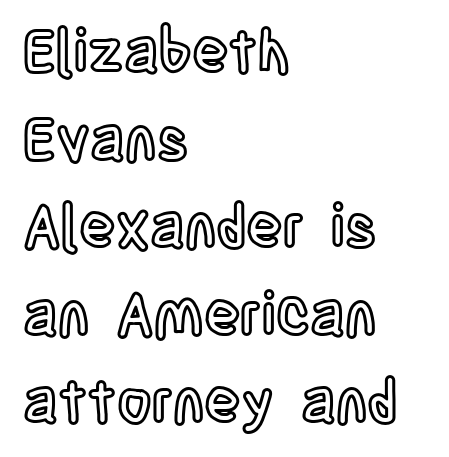
Proportional: the letters do not fall into vertical columns. Type without underlining. Short and long lines alike share a common starting point at left. This is the regular roman posture of the typeface. Rows of type keep a routine distance in the vertical direction.
